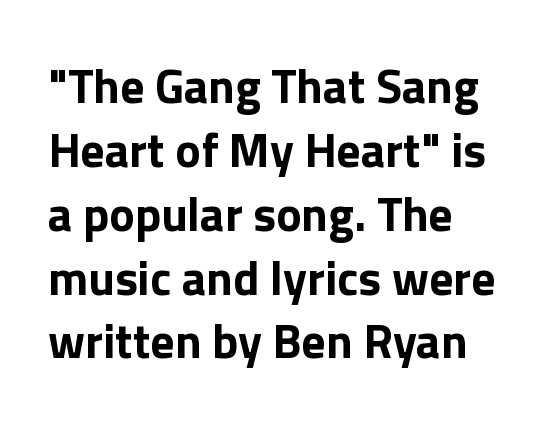
Q: Is the text bold? A: Yes.
Q: Is the text italic (slanted)? A: No, it is upright.
Q: Is the typeface a serif or a sans-serif typeface? A: Sans-serif.
Q: Is the text underlined? A: No.
Q: How is the paragraph aligned? A: Left-aligned.
Q: Is the spacing between letters normal or unusually wide? A: Normal.
Q: Is the spacing between lines tight, normal or loose? A: Normal.
Q: Width (condensed, normal, or wide)? A: Normal.
Q: x-height? A: Medium.
Q: Monospaced? A: No.
